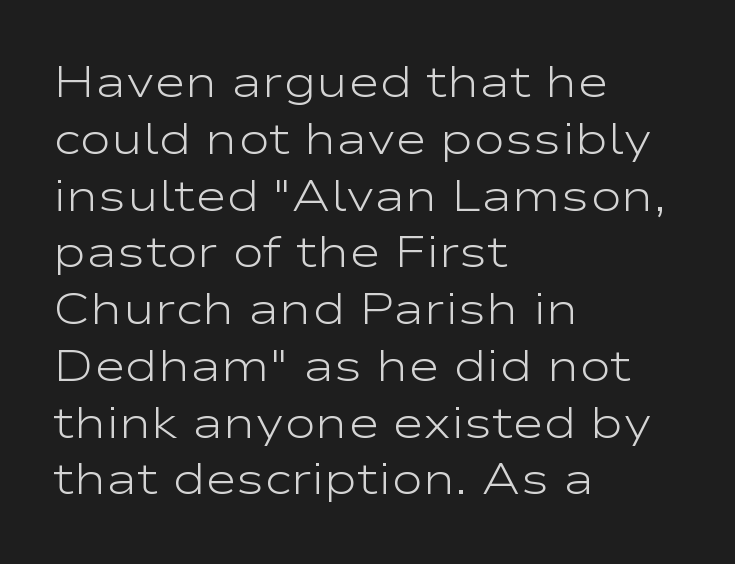
A student would call this left alignment; a typographer would say flush left, rag right. Students, observe: this is what conventionally led text looks like. The gap between lines stays unmarked. Proportional: the letters do not fall into vertical columns. Compared with a typical body face, this is equally light or lighter still. Typographically, this falls in the sans-serif category.
